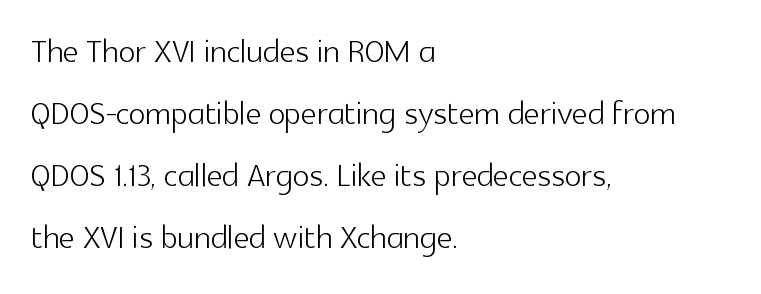
The image shows 44 px light sans-serif type, upright; set left-aligned, normal line spacing (1.41x), normal letter spacing, not underlined; a medium x-height.
